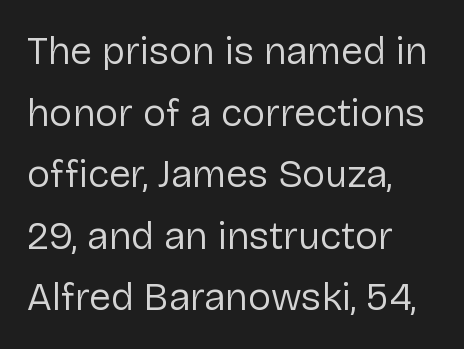
No letter is thick-stroked: the sample isn't bold. A bare baseline throughout the passage. Every stem runs plumb, perpendicular to the baseline. This is sans-serif lettering, the kind often seen on screens and signage. Evenly set lines give the paragraph a standard silhouette. Caption: standard tracking, unaltered.
